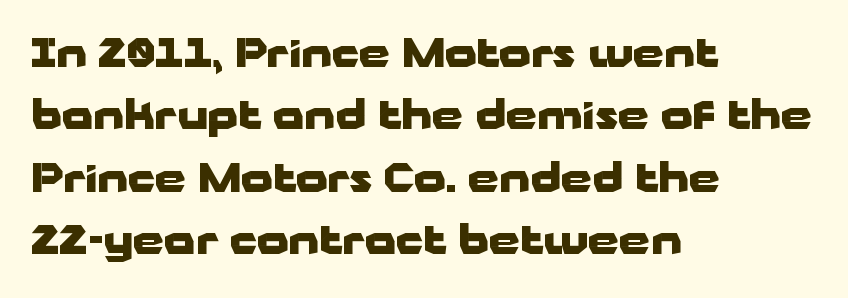
{"serif": "no", "italic": "no", "bold": "yes", "weight": "heavy", "width": "wide", "stroke_contrast": "low", "x_height": "medium", "monospaced": "no", "underline": "no", "align": "left", "line_spacing": "normal", "line_spacing_ratio": 1.56, "letter_spacing": "normal", "letter_spacing_em": 0.0, "glyph_px": 40}
